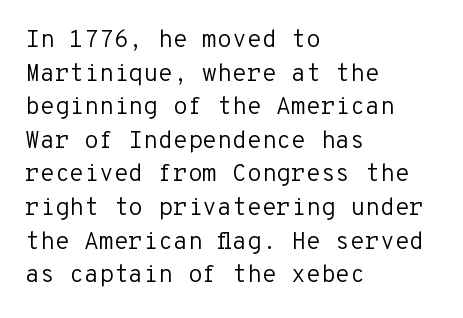
Does the copy run flush right? No — it runs flush left. Does extra space separate the letters? No, they use regular spacing. The letters look calm and open, with moderate or lighter stems. Beneath every word, the page is bare. Normally led — the rows are evenly, conventionally spaced.
